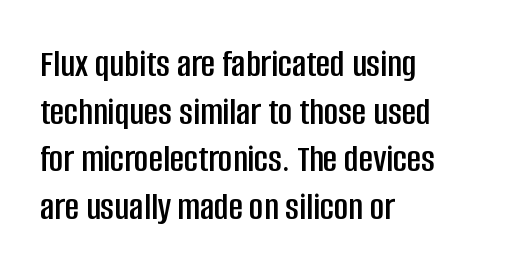
{"serif": "no", "italic": "no", "width": "condensed", "stroke_contrast": "low", "x_height": "large", "monospaced": "no", "underline": "no", "align": "left", "line_spacing_ratio": 1.22, "letter_spacing": "normal", "letter_spacing_em": 0.0, "glyph_px": 39}
